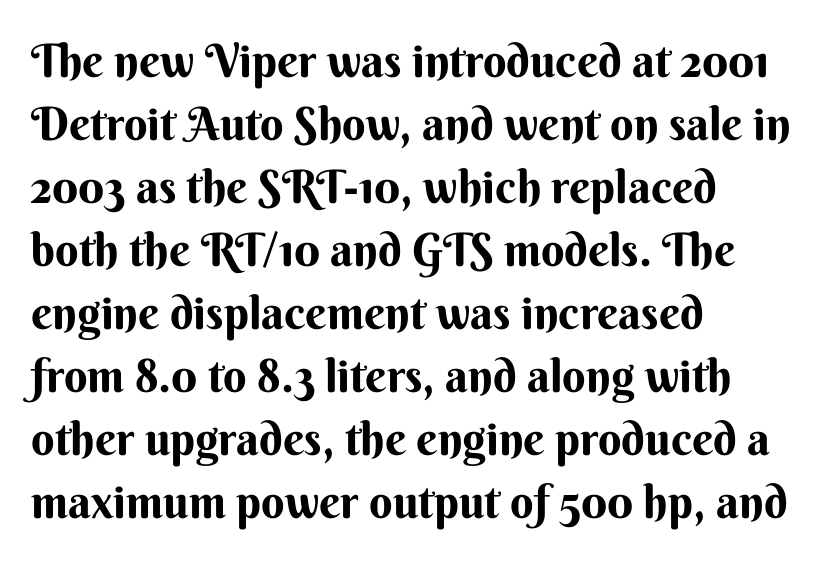
Students, observe: this is what conventionally led text looks like. Nobody touched the tracking dial on this one. A typesetter would mark this as roman, not italic. Is this a sans? Yes — the strokes have no serifs. The rendering uses natural spacing where letterforms have individual widths. Anything drawn beneath the words? Only blank space.
